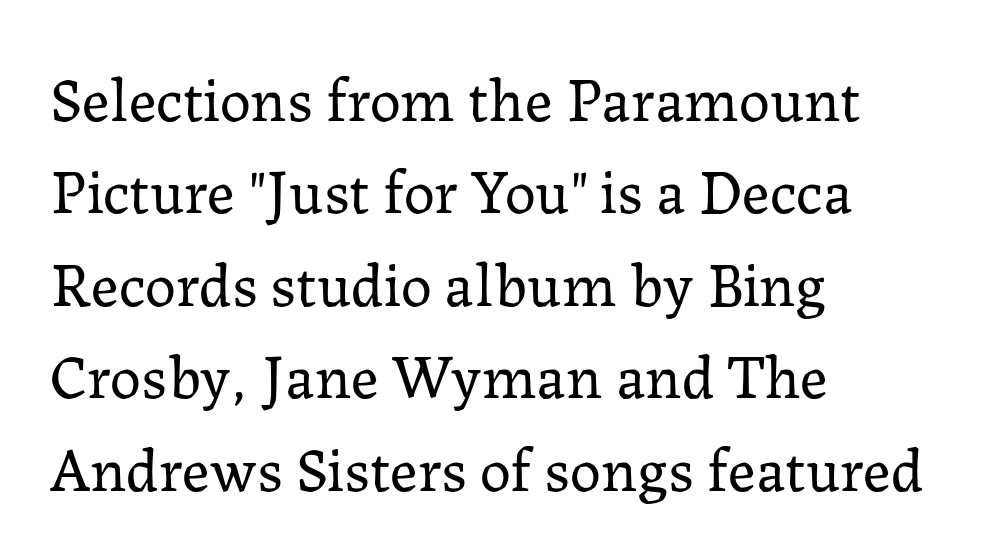
{"serif": "yes", "italic": "no", "bold": "no", "weight": "regular", "width": "normal", "stroke_contrast": "low", "x_height": "medium", "monospaced": "no", "underline": "no", "align": "left", "line_spacing": "normal", "line_spacing_ratio": 1.49, "letter_spacing": "normal", "letter_spacing_em": 0.0, "glyph_px": 62}
